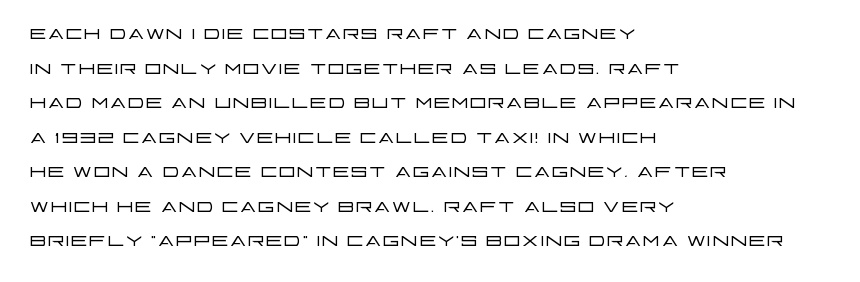
{"italic": "no", "bold": "no", "underline": "no", "align": "left", "line_spacing": "normal", "line_spacing_ratio": 1.28, "letter_spacing": "normal", "letter_spacing_em": 0.0, "glyph_px": 27}
